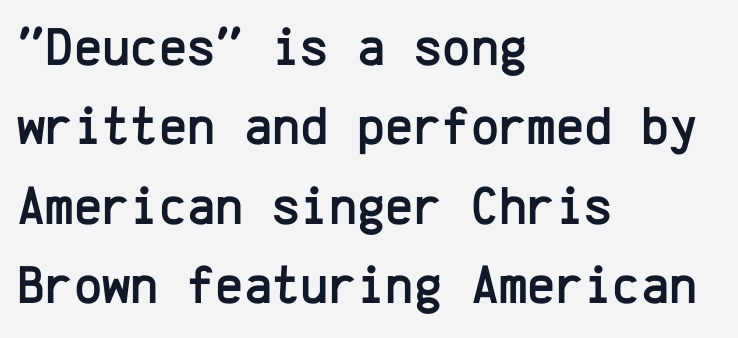
Q: Is the text italic (slanted)? A: No, it is upright.
Q: Is the typeface a serif or a sans-serif typeface? A: Sans-serif.
Q: Is the text underlined? A: No.
Q: How is the paragraph aligned? A: Left-aligned.
Q: Is the spacing between letters normal or unusually wide? A: Normal.
Q: Is the spacing between lines tight, normal or loose? A: Normal.
Q: Width (condensed, normal, or wide)? A: Normal.
Q: Stroke contrast? A: Low.
Q: x-height? A: Medium.
Q: Monospaced? A: Yes.
